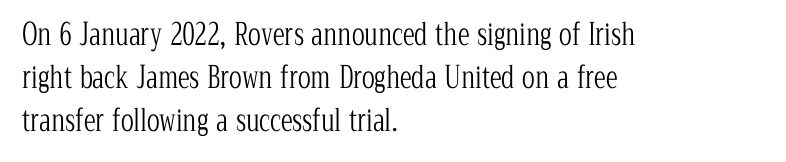
{"serif": "yes", "italic": "no", "bold": "no", "weight": "light", "width": "condensed", "stroke_contrast": "low", "x_height": "medium", "monospaced": "no", "underline": "no", "align": "left", "line_spacing": "normal", "line_spacing_ratio": 1.44, "letter_spacing": "normal", "letter_spacing_em": 0.0, "glyph_px": 30}
